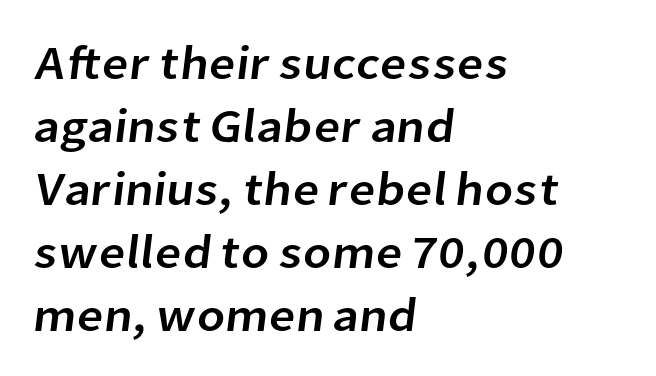
The image shows 47 px sans-serif type; set left-aligned, normal line spacing (1.34x), normal letter spacing, not underlined; low stroke contrast and a medium x-height.
